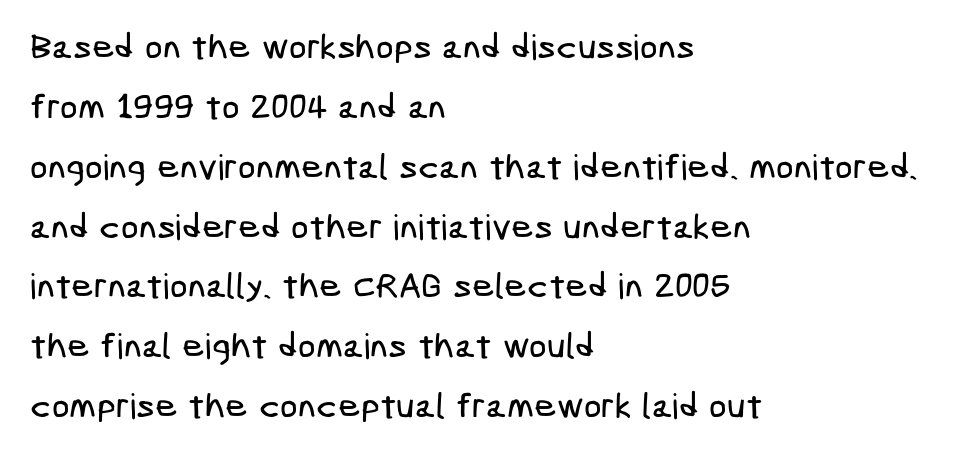
{"serif": "no", "width": "condensed", "stroke_contrast": "low", "x_height": "medium", "underline": "no", "align": "left", "line_spacing_ratio": 1.71, "letter_spacing": "normal", "letter_spacing_em": 0.0, "glyph_px": 35}
